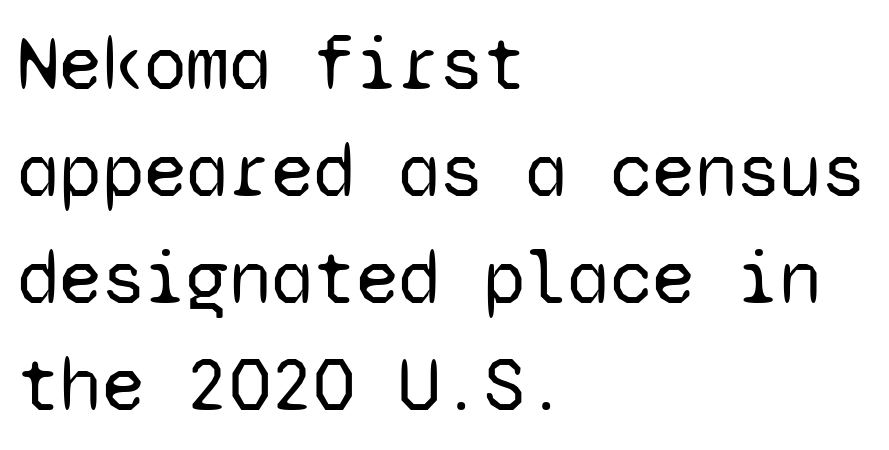
Q: Is the text bold? A: No.
Q: Is the text italic (slanted)? A: No, it is upright.
Q: Is the typeface a serif or a sans-serif typeface? A: Sans-serif.
Q: Is the text underlined? A: No.
Q: How is the paragraph aligned? A: Left-aligned.
Q: Is the spacing between letters normal or unusually wide? A: Normal.
Q: Is the spacing between lines tight, normal or loose? A: Normal.
Q: Width (condensed, normal, or wide)? A: Normal.
Q: Stroke contrast? A: Low.
Q: x-height? A: Medium.
Q: Monospaced? A: Yes.
